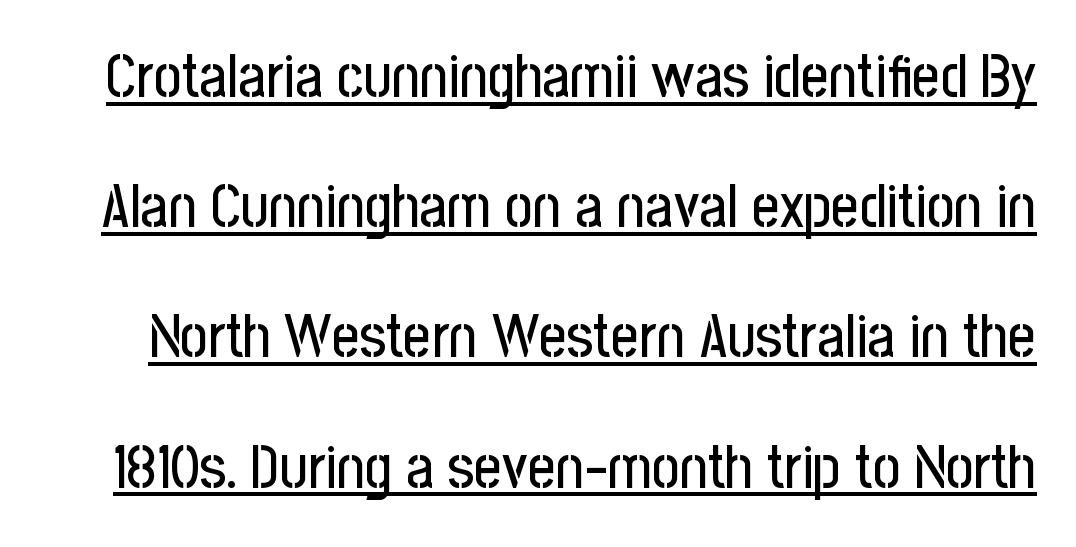
Nope, no serifs anywhere on these letters. If you measured baseline to baseline, you'd find a long distance. Note the varied advance widths — an 'i' is clearly narrower than an 'm'. The face used here appears with an underline applied. The letters stand upright; this is a roman face.
